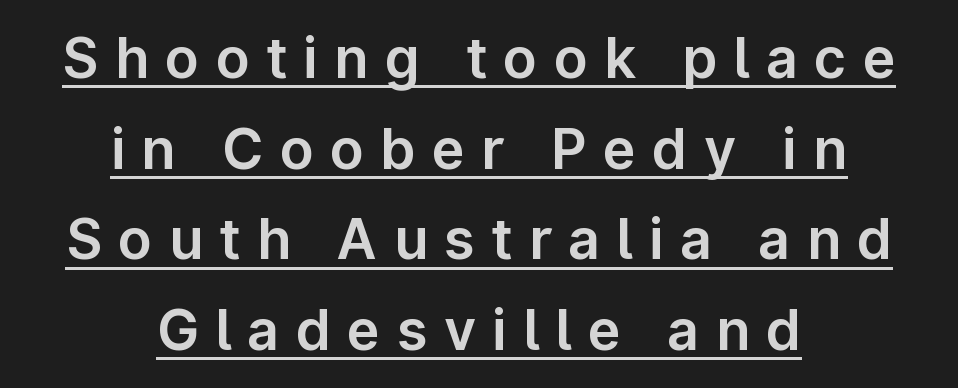
The rendering positions every line midway between the sides. Check the space under the baseline: a stroke is drawn there. Think of a printed novel: that variable character pitch is what you see here. Italic? Not at all — the glyphs are vertical. Baseline-to-baseline distance is the conventional proportion of letter height. Honestly, the letter spacing is so wide it's the main thing you notice.
